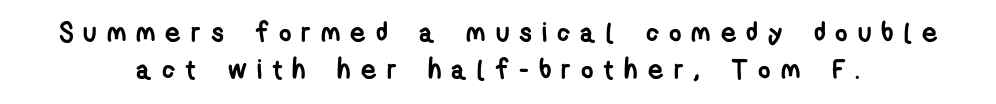
Q: Is the text bold? A: Yes.
Q: Is the text underlined? A: No.
Q: How is the paragraph aligned? A: Centered.
Q: Is the spacing between letters normal or unusually wide? A: Unusually wide.
Q: Is the spacing between lines tight, normal or loose? A: Normal.
